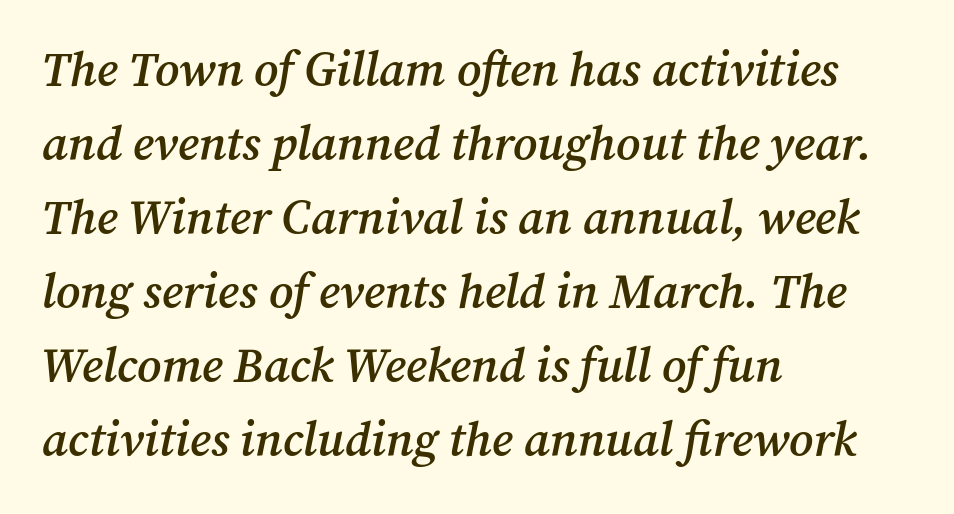
The image shows 48 px semibold serif type, italic (leaning right); set left-aligned, normal line spacing (1.54x), normal letter spacing, not underlined; medium stroke contrast and a medium x-height.
